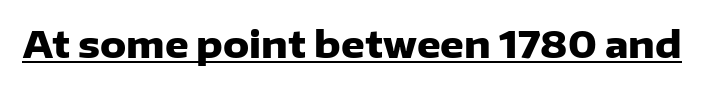
{"serif": "no", "italic": "no", "bold": "yes", "weight": "heavy", "width": "normal", "stroke_contrast": "low", "x_height": "medium", "monospaced": "no", "underline": "yes", "letter_spacing": "normal", "letter_spacing_em": 0.0, "glyph_px": 37}
